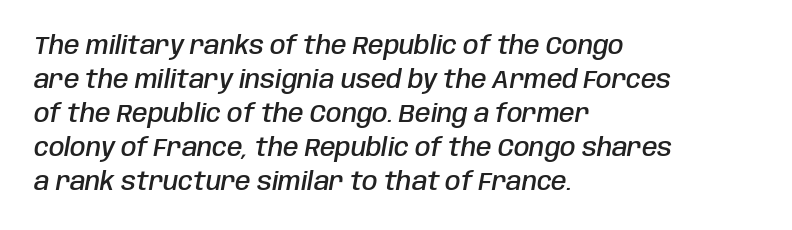
The image shows 25 px text type, italic (leaning right); set left-aligned, normal line spacing (1.36x), normal letter spacing, not underlined.
